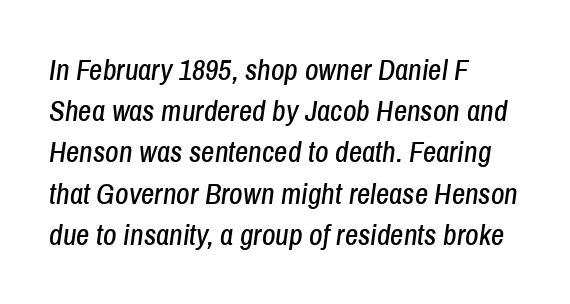
Q: Is the text italic (slanted)? A: Yes, it leans right by about 8 degrees.
Q: Is the text underlined? A: No.
Q: How is the paragraph aligned? A: Left-aligned.
Q: Is the spacing between letters normal or unusually wide? A: Normal.
Q: Is the spacing between lines tight, normal or loose? A: Normal.
Q: Width (condensed, normal, or wide)? A: Condensed.
Q: Stroke contrast? A: Low.
Q: x-height? A: Medium.
Q: Monospaced? A: No.
